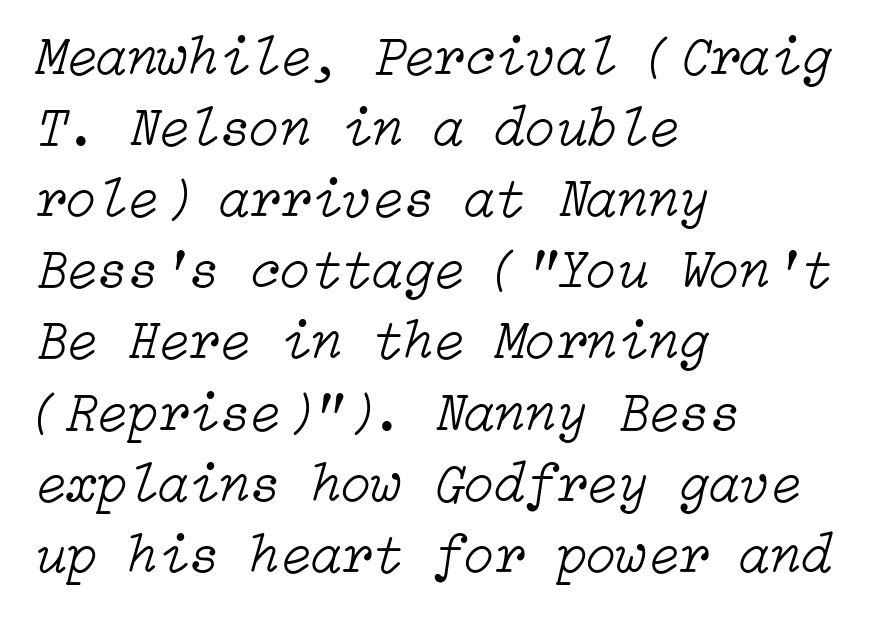
The ragged edge is on the right, which tells us the setting is flush left. Quick note: underline off. The horizontal fit of the characters is conventional and even. The face looks like a standard text weight, possibly lighter. The space between consecutive lines is moderate. In terms of posture, this sample is oblique.
